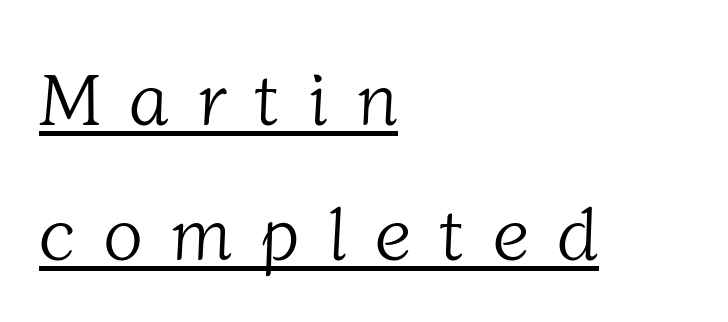
Q: Is the text bold? A: No.
Q: Is the typeface a serif or a sans-serif typeface? A: Serif.
Q: Is the text underlined? A: Yes.
Q: How is the paragraph aligned? A: Left-aligned.
Q: Is the spacing between letters normal or unusually wide? A: Unusually wide.
Q: Width (condensed, normal, or wide)? A: Normal.
Q: Stroke contrast? A: Low.
Q: x-height? A: Medium.
Q: Monospaced? A: No.
